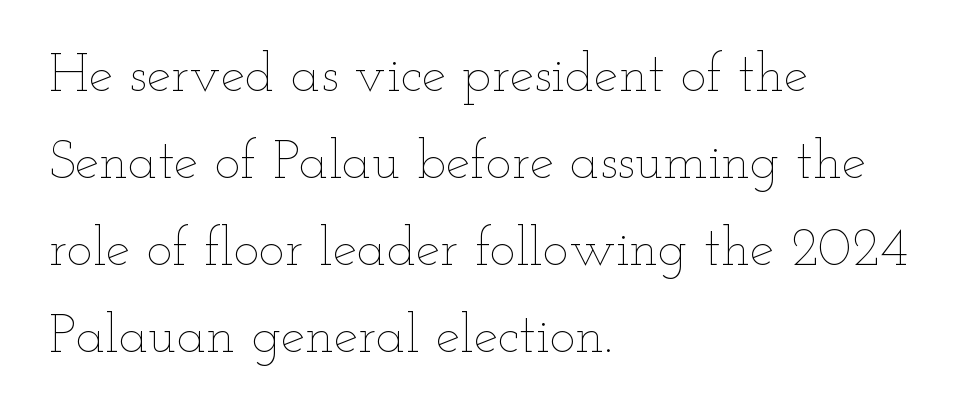
Q: Is the text bold? A: No.
Q: Is the text italic (slanted)? A: No, it is upright.
Q: Is the text underlined? A: No.
Q: How is the paragraph aligned? A: Left-aligned.
Q: Is the spacing between letters normal or unusually wide? A: Normal.
Q: Is the spacing between lines tight, normal or loose? A: Normal.
Q: Width (condensed, normal, or wide)? A: Wide.
Q: Stroke contrast? A: Low.
Q: x-height? A: Small.
Q: Monospaced? A: No.
